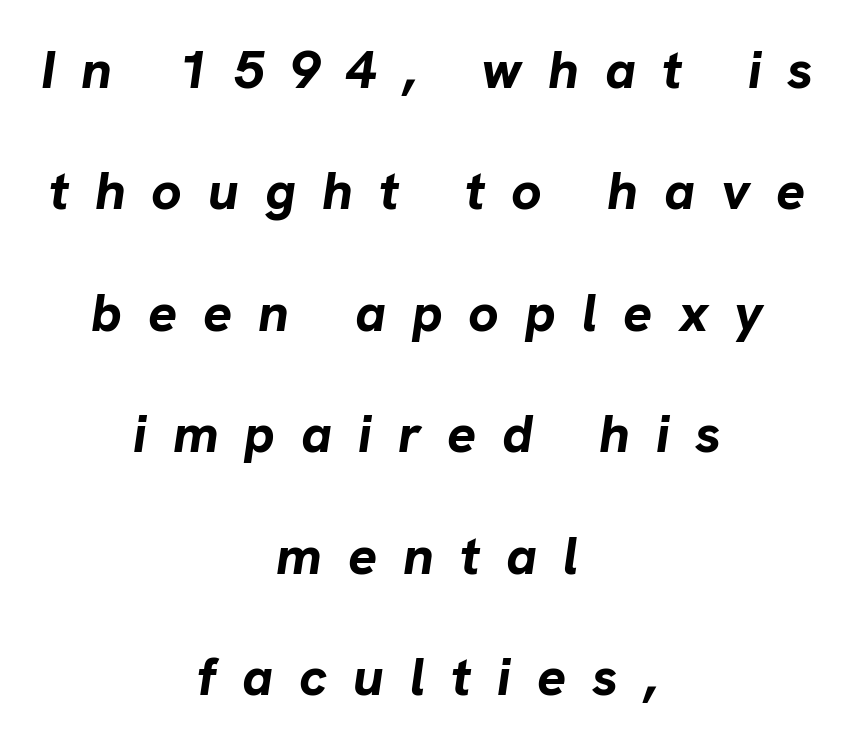
The image shows 54 px bold type, italic (leaning right); set centered, loose line spacing (2.25x), unusually wide letter spacing (+0.48 em), not underlined; low stroke contrast and a medium x-height.
